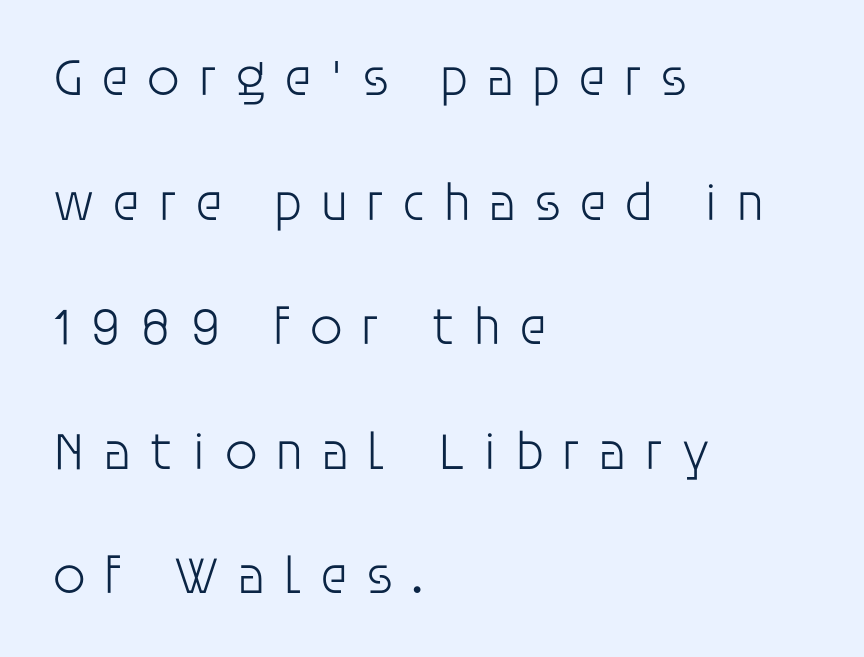
Q: Is the text bold? A: No.
Q: Is the text italic (slanted)? A: No, it is upright.
Q: Is the typeface a serif or a sans-serif typeface? A: Sans-serif.
Q: Is the text underlined? A: No.
Q: How is the paragraph aligned? A: Left-aligned.
Q: Is the spacing between letters normal or unusually wide? A: Unusually wide.
Q: Is the spacing between lines tight, normal or loose? A: Loose.
Q: Width (condensed, normal, or wide)? A: Normal.
Q: Stroke contrast? A: Low.
Q: x-height? A: Large.
Q: Monospaced? A: No.
